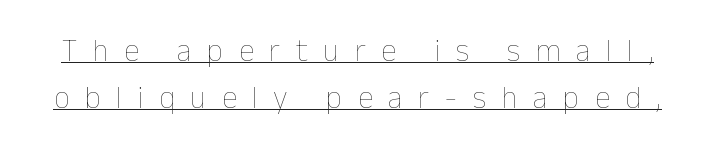
Nothing heavy about these letters — not bold at all. The words here are underlined. No italicization has been applied; the sample stays upright. Someone cranked the tracking dial way up on this one. This sample has the flowing, uneven cadence of proportional lettering. A normal amount of white space separates one row of letters from the next.
